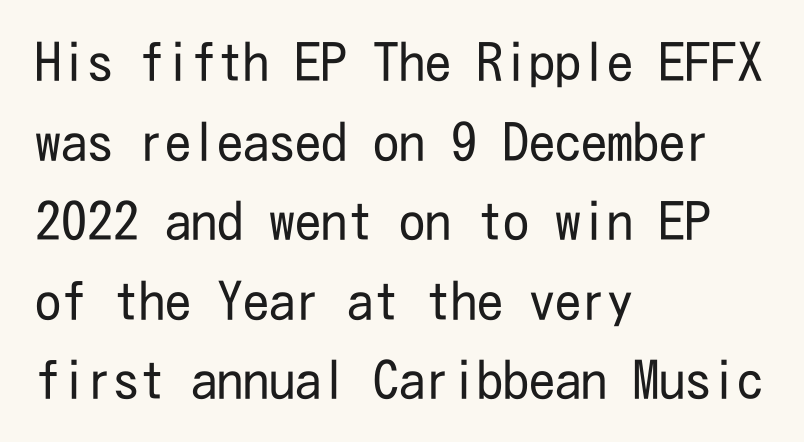
The image shows 52 px regular-weight, condensed sans-serif type, upright; set left-aligned, normal line spacing (1.53x), normal letter spacing, not underlined; low stroke contrast and a medium x-height.
